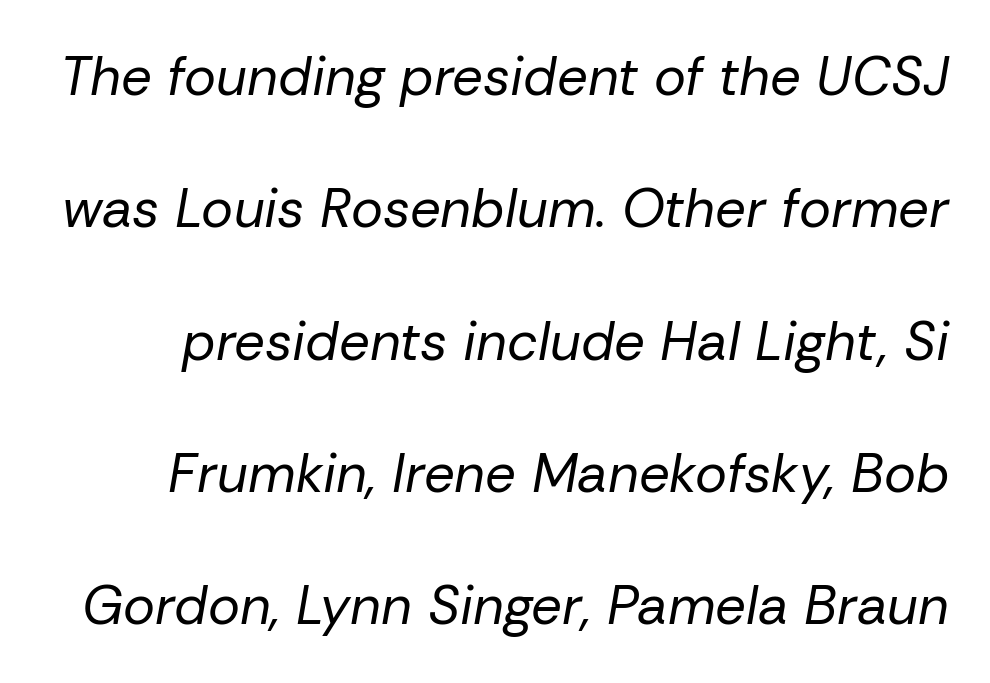
Q: Is the text bold? A: No.
Q: Is the text italic (slanted)? A: Yes, it leans right by about 10 degrees.
Q: Is the text underlined? A: No.
Q: Is the spacing between letters normal or unusually wide? A: Normal.
Q: Is the spacing between lines tight, normal or loose? A: Loose.
Q: Width (condensed, normal, or wide)? A: Normal.
Q: Stroke contrast? A: Low.
Q: x-height? A: Medium.
Q: Monospaced? A: No.
